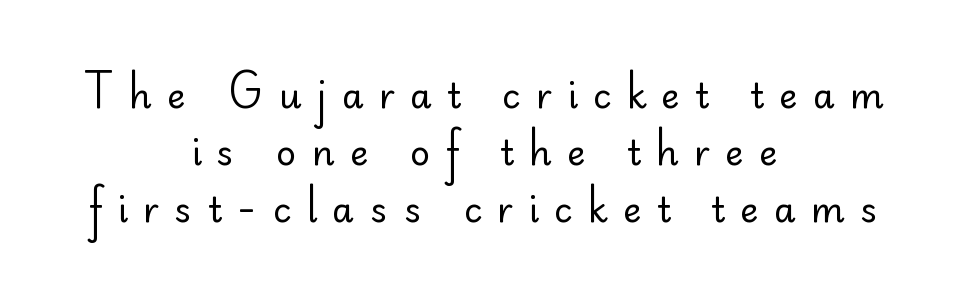
{"serif": "no", "italic": "no", "bold": "no", "weight": "regular", "width": "normal", "stroke_contrast": "low", "x_height": "small", "monospaced": "no", "underline": "no", "align": "center", "line_spacing": "normal", "line_spacing_ratio": 1.63, "letter_spacing": "wide", "letter_spacing_em": 0.44, "glyph_px": 35}
